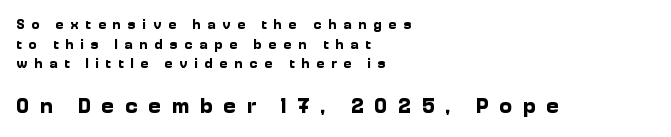
A normal amount of white space separates one row of letters from the next. Leftover space on each line is placed entirely after the last word. Decoration check: the copy has no underline. The typography opts for an upright posture over an oblique one. What weight is shown? A full bold with thick strokes. Type size steps up from the first block to the second.
